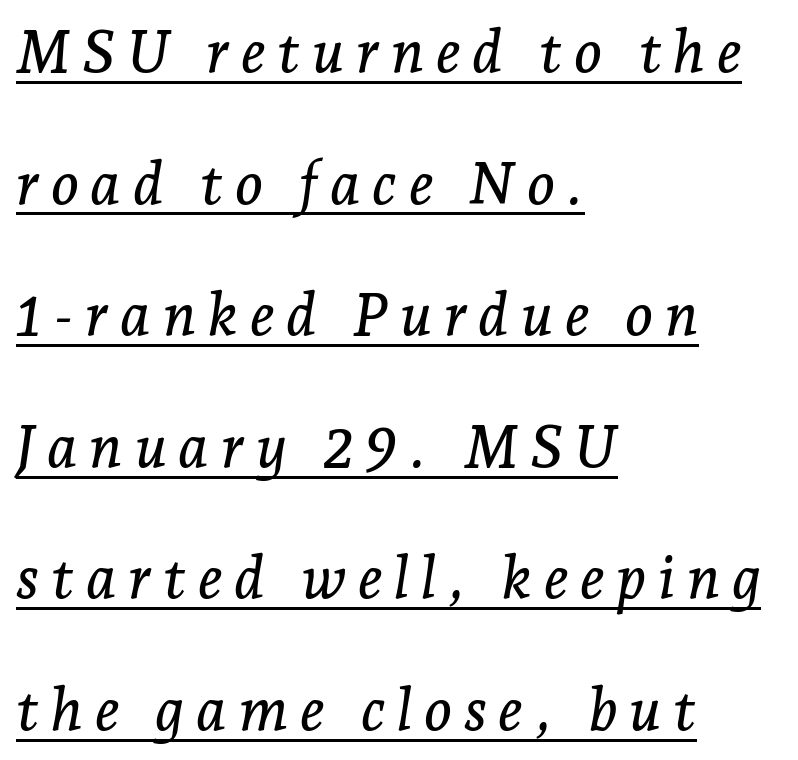
The image shows 59 px serif type, italic (leaning right); set left-aligned, loose line spacing (2.23x), unusually wide letter spacing (+0.2 em), underlined; low stroke contrast and a medium x-height.
